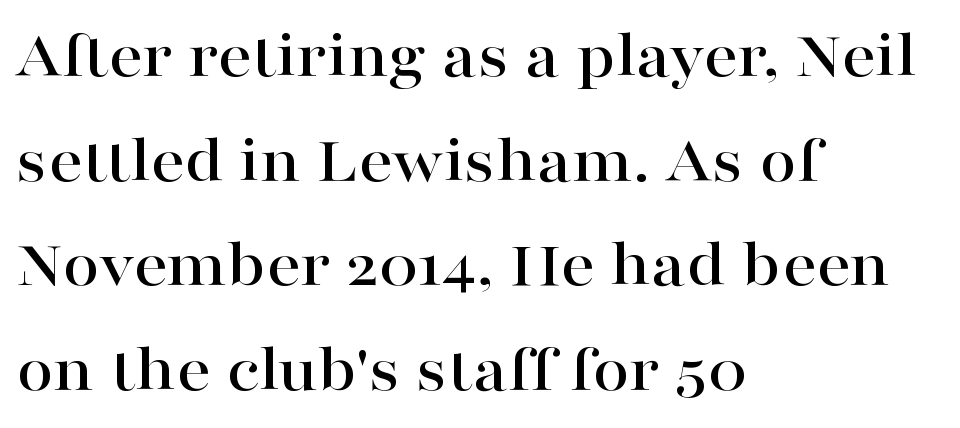
The zone under the glyphs is completely vacant. Line starts are locked; line ends wander. Inter-character spacing is left at the font's built-in metrics. The text was rendered using a seriffed face with decorative stroke endings. The passage shown is typed in a proportional face where columns would drift.
